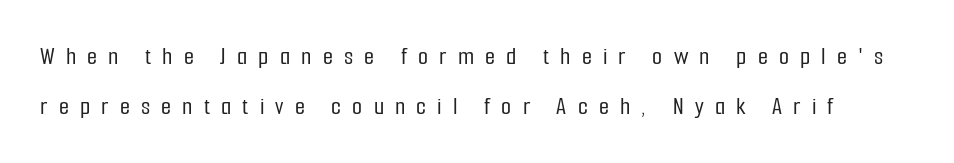
Q: Is the text italic (slanted)? A: No, it is upright.
Q: Is the text underlined? A: No.
Q: Is the spacing between letters normal or unusually wide? A: Unusually wide.
Q: Is the spacing between lines tight, normal or loose? A: Loose.
